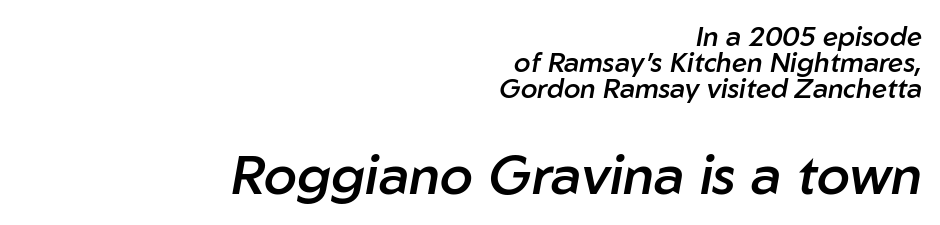
Each letter keeps its own natural width here, so spacing adapts to shape. Does extra space separate the letters? No, they use regular spacing. Is the type slanted? Yes — the strokes lean at a clear angle. The space between consecutive lines is stingy. Reading down the block, your eye finds every line finishing at a fixed right position.
